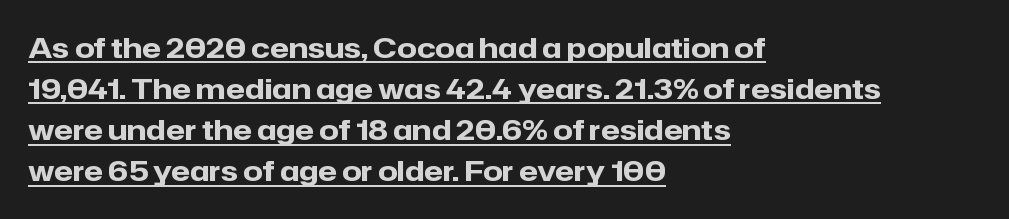
{"serif": "no", "italic": "no", "bold": "yes", "weight": "heavy", "width": "normal", "stroke_contrast": "low", "x_height": "medium", "monospaced": "no", "underline": "yes", "align": "left", "line_spacing": "normal", "line_spacing_ratio": 1.47, "letter_spacing": "normal", "letter_spacing_em": 0.0, "glyph_px": 28}
